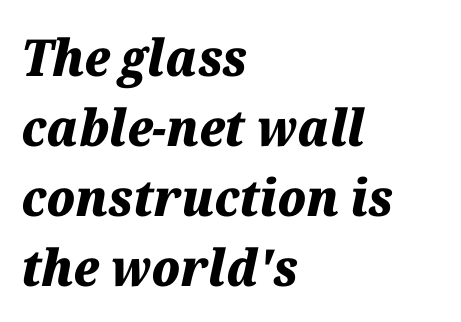
Q: Is the text bold? A: Yes.
Q: Is the text italic (slanted)? A: Yes, it leans right by about 12 degrees.
Q: Is the text underlined? A: No.
Q: How is the paragraph aligned? A: Left-aligned.
Q: Is the spacing between letters normal or unusually wide? A: Normal.
Q: Is the spacing between lines tight, normal or loose? A: Normal.
Q: Width (condensed, normal, or wide)? A: Normal.
Q: Stroke contrast? A: Medium.
Q: x-height? A: Medium.
Q: Monospaced? A: No.
